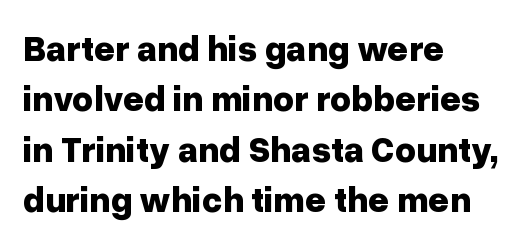
{"serif": "no", "italic": "no", "bold": "yes", "weight": "bold", "width": "normal", "stroke_contrast": "low", "x_height": "medium", "monospaced": "no", "underline": "no", "align": "left", "line_spacing": "normal", "line_spacing_ratio": 1.4, "letter_spacing": "normal", "letter_spacing_em": 0.0, "glyph_px": 36}
